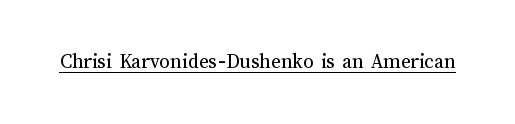
{"italic": "no", "bold": "no", "underline": "yes", "letter_spacing": "normal", "letter_spacing_em": 0.0, "glyph_px": 21}
